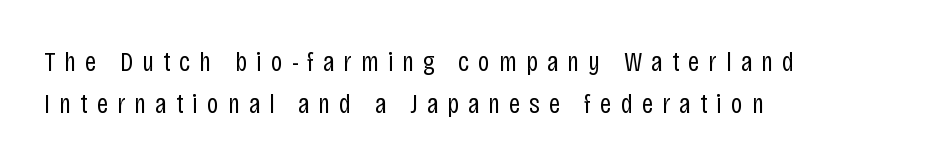
{"serif": "no", "italic": "no", "bold": "no", "weight": "regular", "width": "condensed", "stroke_contrast": "low", "x_height": "large", "monospaced": "no", "underline": "no", "align": "left", "line_spacing": "normal", "line_spacing_ratio": 1.51, "letter_spacing": "wide", "letter_spacing_em": 0.33, "glyph_px": 28}
